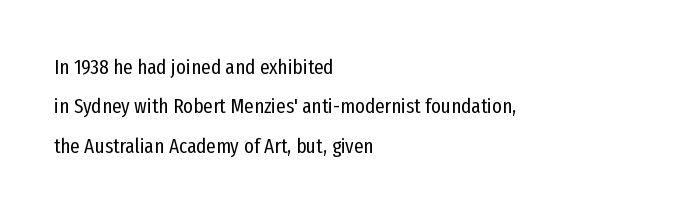
Q: Is the text bold? A: No.
Q: Is the text italic (slanted)? A: No, it is upright.
Q: Is the text underlined? A: No.
Q: How is the paragraph aligned? A: Left-aligned.
Q: Is the spacing between letters normal or unusually wide? A: Normal.
